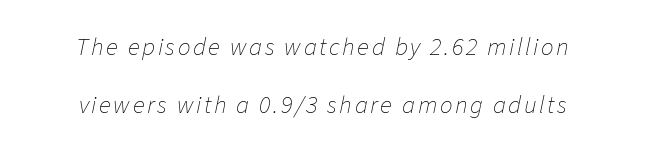
The image shows 25 px text type, italic (leaning right); set centered, loose line spacing (2.34x), not underlined.
